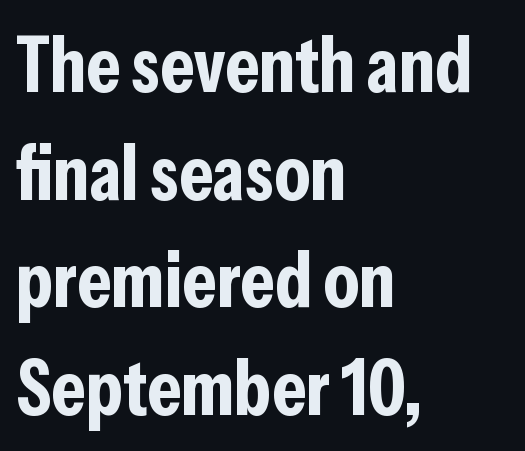
The letters advance in unequal steps, a hallmark of proportional type. Default kerning and tracking; the words read as compact shapes. Regular leading. A bare baseline throughout the passage. You'd pick this weight for a headline — it's a proper bold.
